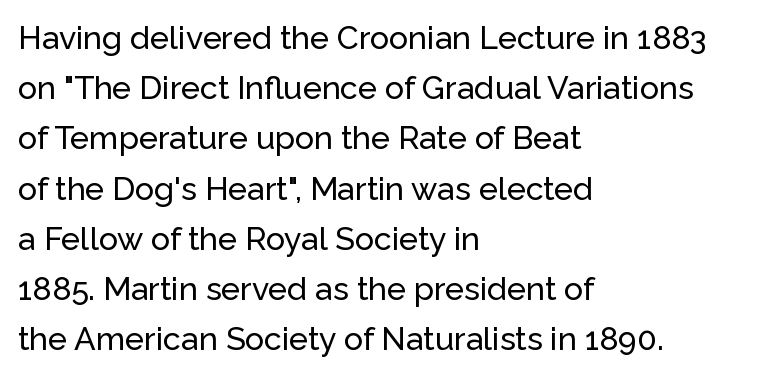
{"serif": "no", "italic": "no", "width": "normal", "stroke_contrast": "low", "x_height": "medium", "monospaced": "no", "underline": "no", "align": "left", "line_spacing": "normal", "line_spacing_ratio": 1.57, "letter_spacing": "normal", "letter_spacing_em": 0.0, "glyph_px": 32}
